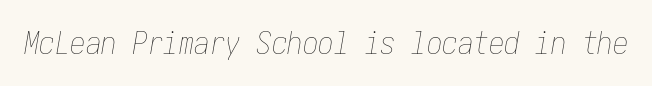
{"italic": "yes", "lean": "right", "slant_degrees": 10, "bold": "no", "weight": "thin", "width": "condensed", "stroke_contrast": "low", "x_height": "medium", "underline": "no", "letter_spacing": "normal", "letter_spacing_em": 0.0, "glyph_px": 31}
